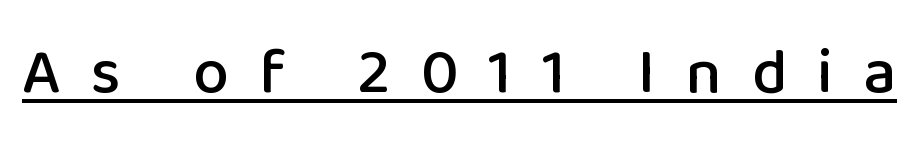
Q: Is the text italic (slanted)? A: No, it is upright.
Q: Is the typeface a serif or a sans-serif typeface? A: Sans-serif.
Q: Is the text underlined? A: Yes.
Q: Is the spacing between letters normal or unusually wide? A: Unusually wide.
Q: Width (condensed, normal, or wide)? A: Normal.
Q: Stroke contrast? A: Low.
Q: x-height? A: Medium.
Q: Monospaced? A: No.
